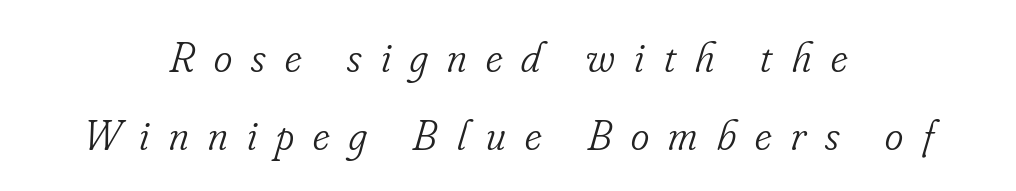
Q: Is the text bold? A: No.
Q: Is the text italic (slanted)? A: Yes, it leans right by about 16 degrees.
Q: Is the typeface a serif or a sans-serif typeface? A: Serif.
Q: Is the text underlined? A: No.
Q: How is the paragraph aligned? A: Centered.
Q: Is the spacing between letters normal or unusually wide? A: Unusually wide.
Q: Width (condensed, normal, or wide)? A: Condensed.
Q: Stroke contrast? A: Low.
Q: x-height? A: Small.
Q: Monospaced? A: No.
